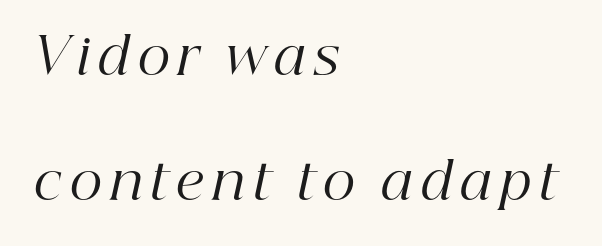
Q: Is the text bold? A: No.
Q: Is the text italic (slanted)? A: Yes, it leans right by about 12 degrees.
Q: Is the typeface a serif or a sans-serif typeface? A: Serif.
Q: Is the text underlined? A: No.
Q: How is the paragraph aligned? A: Left-aligned.
Q: Is the spacing between lines tight, normal or loose? A: Loose.
Q: Width (condensed, normal, or wide)? A: Normal.
Q: Stroke contrast? A: High.
Q: x-height? A: Medium.
Q: Monospaced? A: No.
